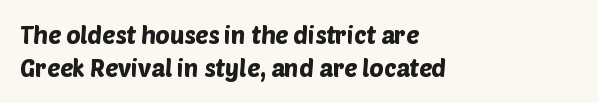
Visually the block forms a straight wall on the left and a jagged coastline on the right. The passage shown is not underscored anywhere. This rendering leaves character spacing at its baseline value. The leading is moderate, giving the passage an even texture.
